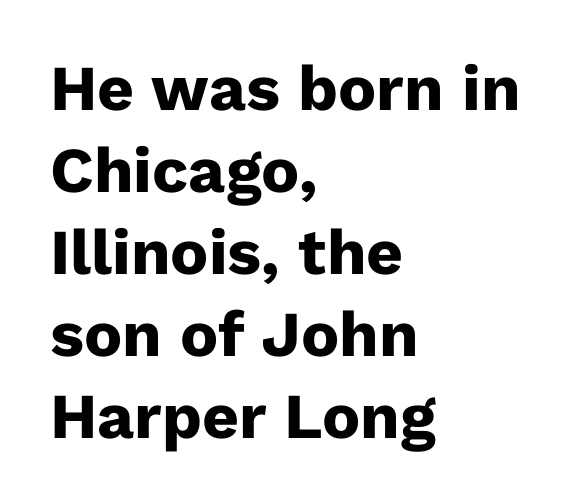
The image shows 64 px heavy sans-serif type, upright; set left-aligned, normal line spacing (1.28x), normal letter spacing, not underlined; low stroke contrast and a medium x-height.
